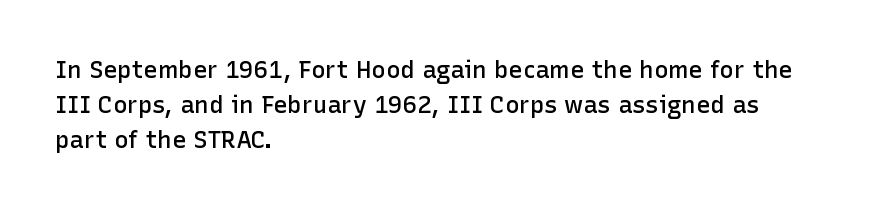
Notice how descenders clear the ascenders below comfortably — that's standard leading. It's the straight-up-and-down kind of type. Horizontally, the lines are justified to the leading edge only. Is the letter spacing exaggerated? No — it looks like the ordinary default. Semibold letterforms, between regular and bold.
